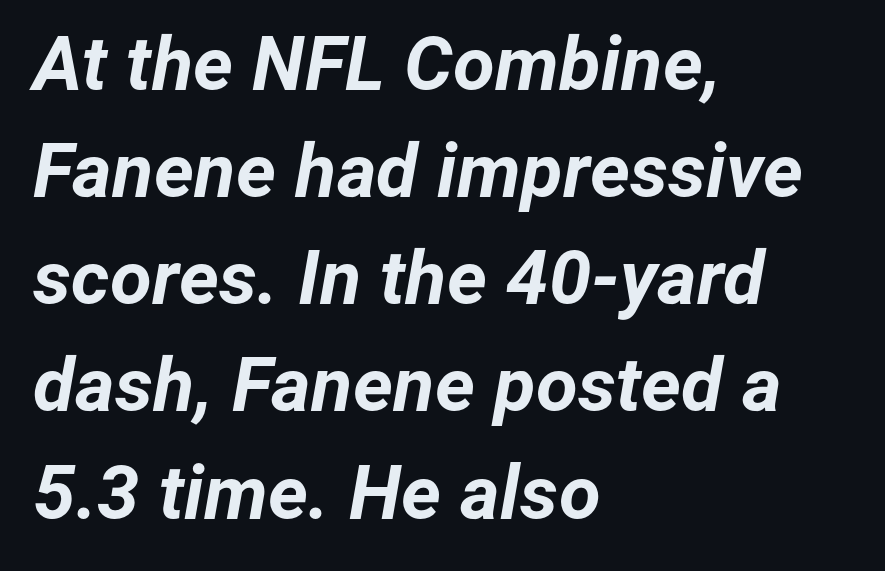
The image shows 76 px bold type, italic (leaning right); set left-aligned, normal line spacing (1.41x), normal letter spacing, not underlined; low stroke contrast and a medium x-height.
